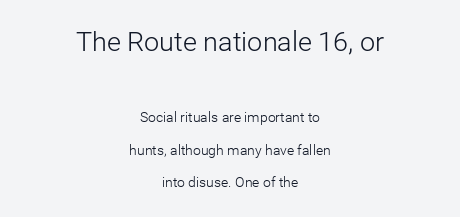
Only glyphs here, with clear space below each row. Does the leading feel generous? Absolutely, it's lavish. Glyph-to-glyph distance matches everyday printed text. You get the large type first, then a drop to smaller type. The letters stand straight up with perfectly vertical stems.
